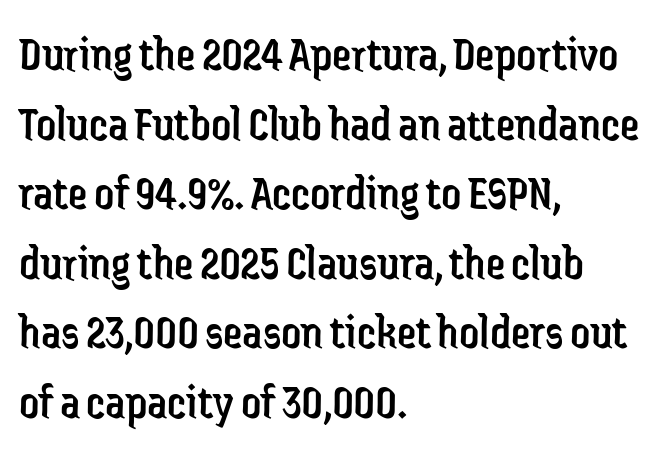
If you measured baseline to baseline, you'd find a middling distance. This is roman type, the default non-slanted kind. Are there feet on the stems? There aren't — it's a sans. These lines stack with their left ends in a neat column. The specimen omits any rule beneath the text block's lines.
